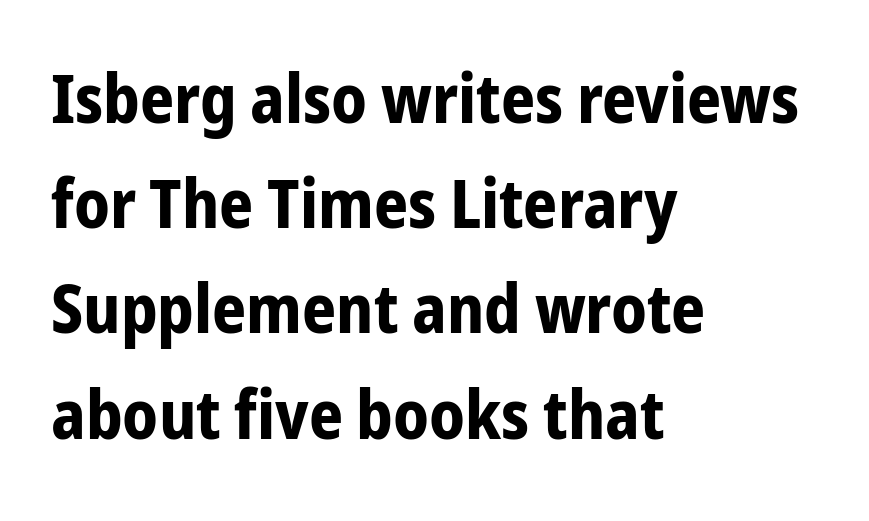
Looks like regular typesetting: each glyph gets only the width it needs. Note: no serifs on the glyphs. The lines in this sample share a left origin and differ only in where they stop. Descenders are the only things crossing below the line. Standard letterfit; no display-style spreading of the glyphs. The lettering holds an erect, upright posture throughout.
